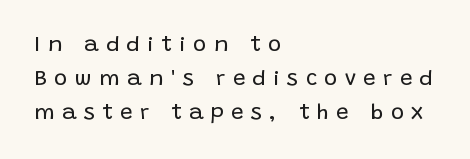
{"italic": "no", "bold": "no", "underline": "no", "align": "left", "line_spacing": "normal", "line_spacing_ratio": 1.54, "letter_spacing": "wide", "letter_spacing_em": 0.34, "glyph_px": 22}
